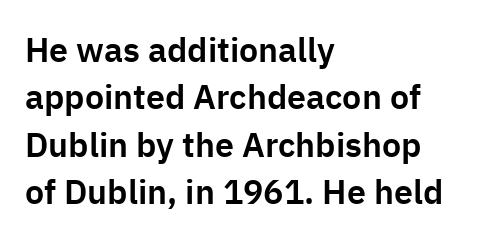
{"serif": "no", "italic": "no", "width": "normal", "stroke_contrast": "low", "x_height": "medium", "monospaced": "no", "underline": "no", "align": "left", "line_spacing": "normal", "line_spacing_ratio": 1.39, "letter_spacing": "normal", "letter_spacing_em": 0.0, "glyph_px": 34}
